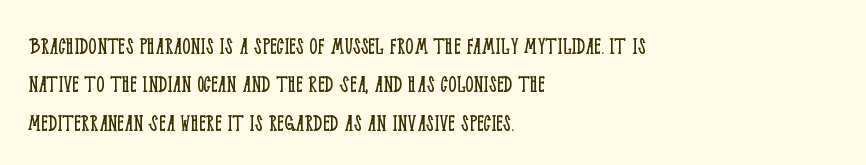
Leftover space on each line is placed entirely after the last word. The font sits on the lighter half of the weight spectrum, regular included. Here the glyphs are tracked normally, forming tight word shapes. Evenly set lines give the paragraph a standard silhouette. The area under the type is left untouched. The letters stand upright; this is a roman face.
